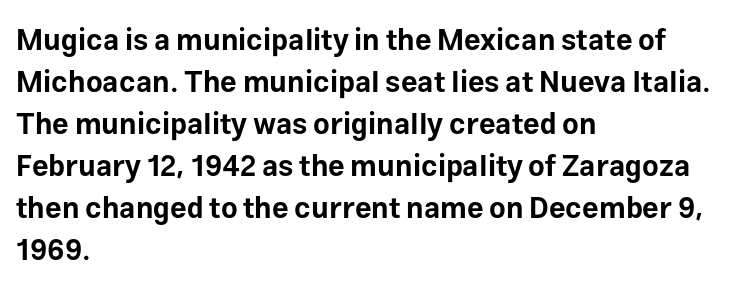
{"serif": "no", "italic": "no", "bold": "yes", "weight": "bold", "width": "normal", "stroke_contrast": "low", "x_height": "medium", "monospaced": "no", "underline": "no", "align": "left", "line_spacing": "normal", "line_spacing_ratio": 1.45, "letter_spacing": "normal", "letter_spacing_em": 0.0, "glyph_px": 29}
